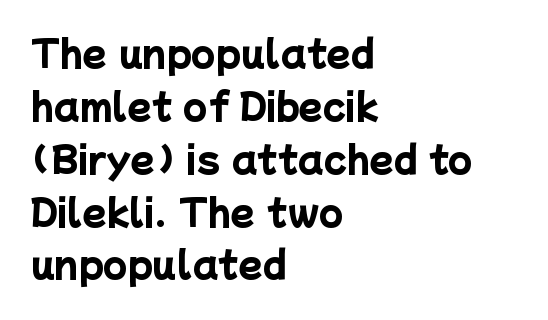
Q: Is the text bold? A: Yes.
Q: Is the typeface a serif or a sans-serif typeface? A: Sans-serif.
Q: Is the text underlined? A: No.
Q: How is the paragraph aligned? A: Left-aligned.
Q: Is the spacing between letters normal or unusually wide? A: Normal.
Q: Is the spacing between lines tight, normal or loose? A: Normal.
Q: Width (condensed, normal, or wide)? A: Normal.
Q: Stroke contrast? A: Low.
Q: x-height? A: Medium.
Q: Monospaced? A: No.
